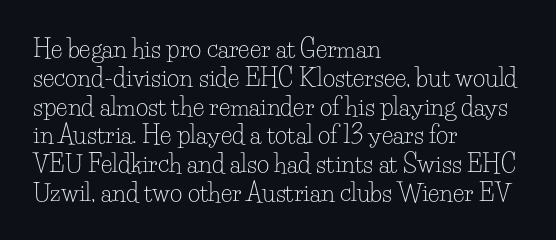
Q: Is the text bold? A: No.
Q: Is the text italic (slanted)? A: No, it is upright.
Q: Is the text underlined? A: No.
Q: How is the paragraph aligned? A: Left-aligned.
Q: Is the spacing between letters normal or unusually wide? A: Normal.
